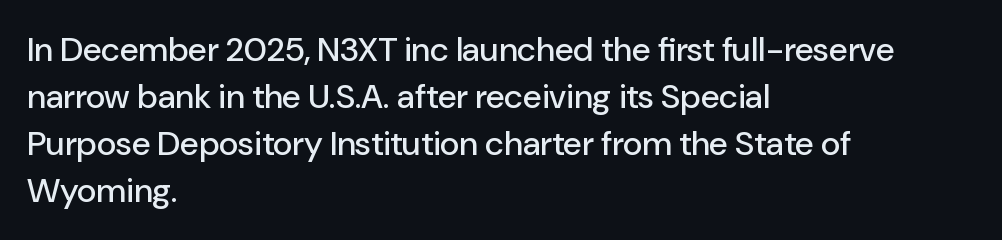
Q: Is the text italic (slanted)? A: No, it is upright.
Q: Is the typeface a serif or a sans-serif typeface? A: Sans-serif.
Q: Is the text underlined? A: No.
Q: How is the paragraph aligned? A: Left-aligned.
Q: Is the spacing between letters normal or unusually wide? A: Normal.
Q: Is the spacing between lines tight, normal or loose? A: Normal.
Q: Width (condensed, normal, or wide)? A: Normal.
Q: Stroke contrast? A: Low.
Q: x-height? A: Medium.
Q: Monospaced? A: No.
